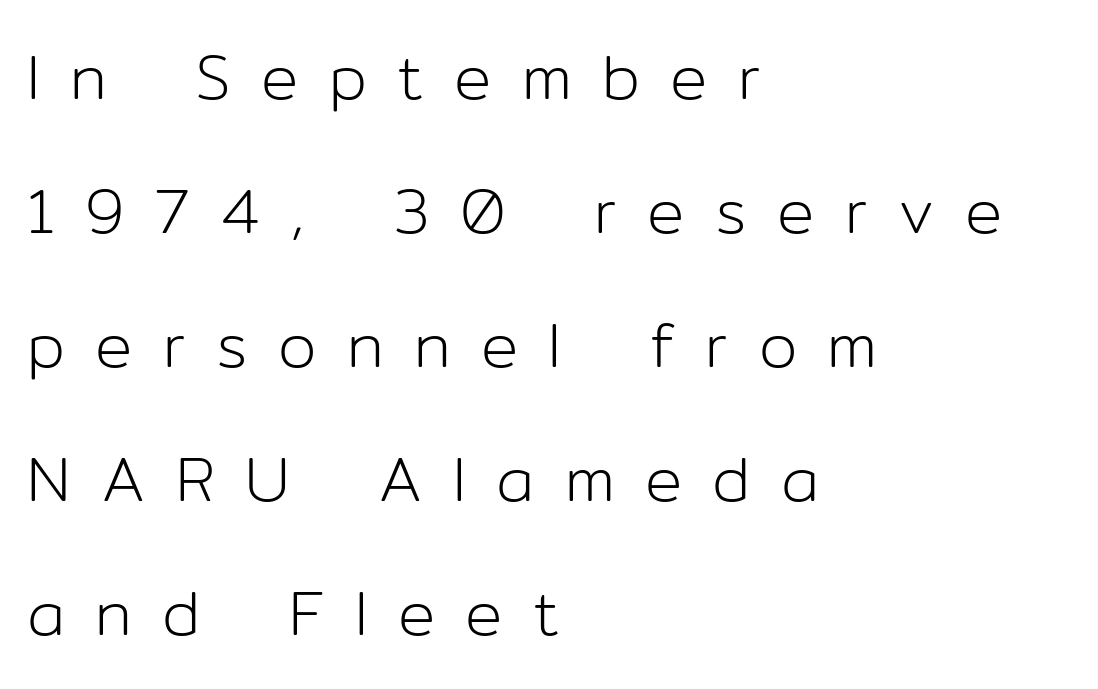
{"serif": "no", "italic": "no", "bold": "no", "weight": "light", "width": "normal", "stroke_contrast": "low", "x_height": "medium", "monospaced": "no", "underline": "no", "align": "left", "line_spacing": "loose", "line_spacing_ratio": 2.16, "letter_spacing": "wide", "letter_spacing_em": 0.49, "glyph_px": 62}
